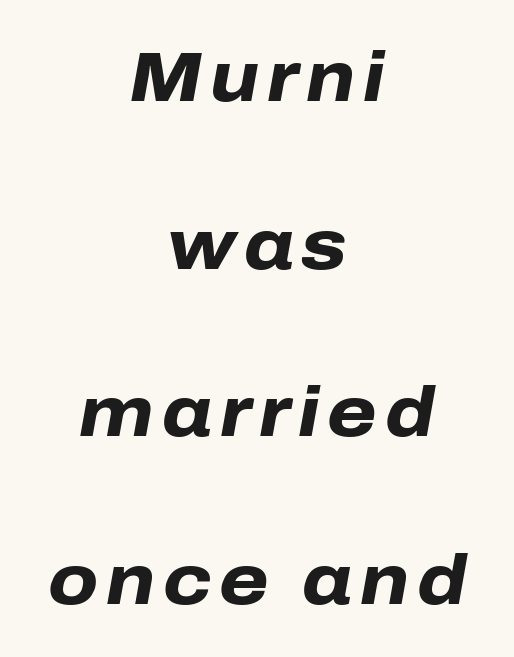
Q: Is the text bold? A: Yes.
Q: Is the text italic (slanted)? A: Yes, it leans right by about 10 degrees.
Q: Is the text underlined? A: No.
Q: How is the paragraph aligned? A: Centered.
Q: Is the spacing between lines tight, normal or loose? A: Loose.
Q: Width (condensed, normal, or wide)? A: Normal.
Q: Stroke contrast? A: Low.
Q: x-height? A: Medium.
Q: Monospaced? A: No.
